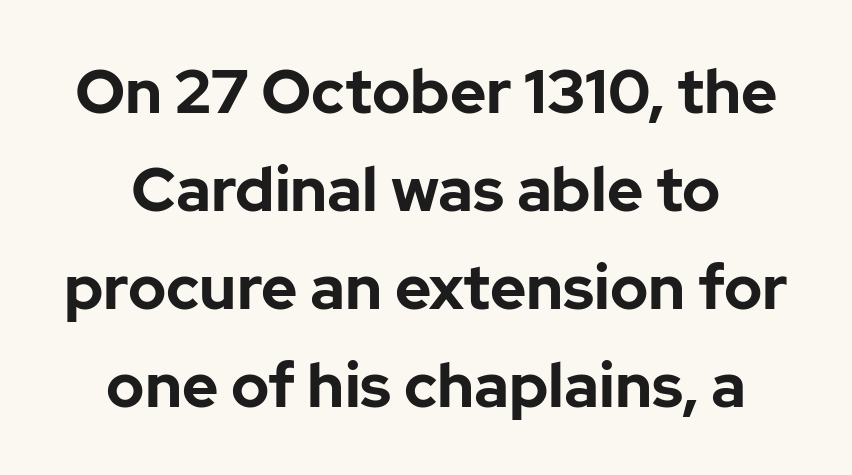
The image shows 62 px bold sans-serif type, upright; set centered, normal line spacing (1.58x), normal letter spacing, not underlined; low stroke contrast and a medium x-height.
